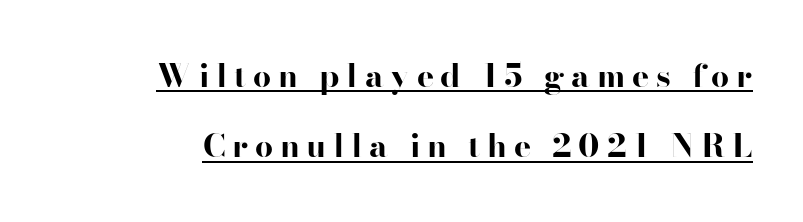
{"serif": "no", "italic": "no", "bold": "yes", "weight": "bold", "width": "wide", "stroke_contrast": "high", "x_height": "small", "monospaced": "no", "underline": "yes", "align": "right", "line_spacing": "loose", "line_spacing_ratio": 2.2, "letter_spacing": "wide", "letter_spacing_em": 0.21, "glyph_px": 32}
